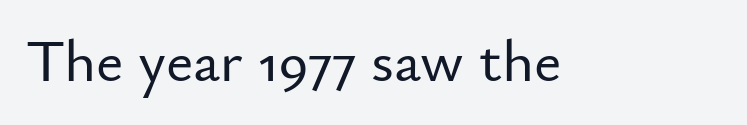
A roman cut, with each character standing at attention. These lines are rendered in a variable-pitch font. The glyphs are unaccompanied by any horizontal stroke below them. What stands out about the letter spacing? Nothing — it is the standard amount. The characters display no serif detailing; their extremities are plain.
